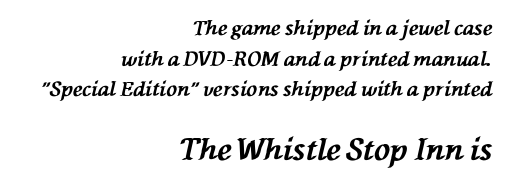
Q: Is the text bold? A: Yes.
Q: Is the text italic (slanted)? A: Yes, it leans left by about 76 degrees.
Q: Is the text underlined? A: No.
Q: How is the paragraph aligned? A: Right-aligned.
Q: Is the spacing between letters normal or unusually wide? A: Normal.
Q: Is the spacing between lines tight, normal or loose? A: Normal.
Q: Which block of text is set in a larger size, the first (top) or the second (bottom)? A: The second (bottom) one.
Q: Width (condensed, normal, or wide)? A: Normal.
Q: Stroke contrast? A: Medium.
Q: x-height? A: Medium.
Q: Monospaced? A: No.
